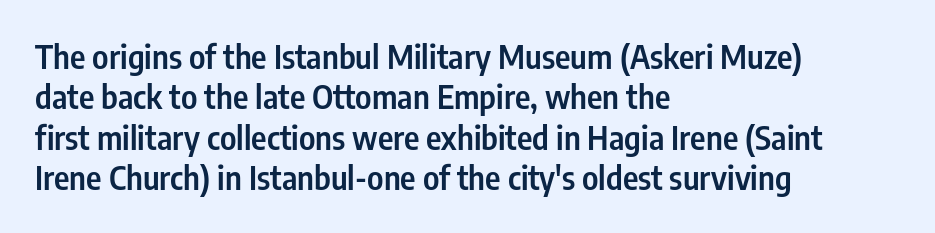
The face used here is rendered with its standard letterfit. Grotesque or geometric, the face here clearly has no serifs. Line beginnings align vertically; line endings do not. Characters remain perfectly vertical along every line. The passage shown is typed in a proportional face where columns would drift.
